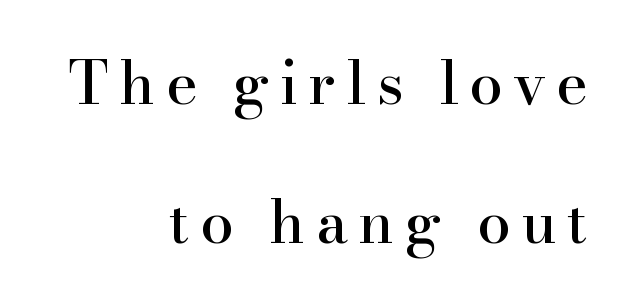
Q: Is the text italic (slanted)? A: No, it is upright.
Q: Is the typeface a serif or a sans-serif typeface? A: Serif.
Q: Is the text underlined? A: No.
Q: How is the paragraph aligned? A: Right-aligned.
Q: Is the spacing between lines tight, normal or loose? A: Loose.
Q: Width (condensed, normal, or wide)? A: Normal.
Q: Stroke contrast? A: High.
Q: x-height? A: Small.
Q: Monospaced? A: No.
